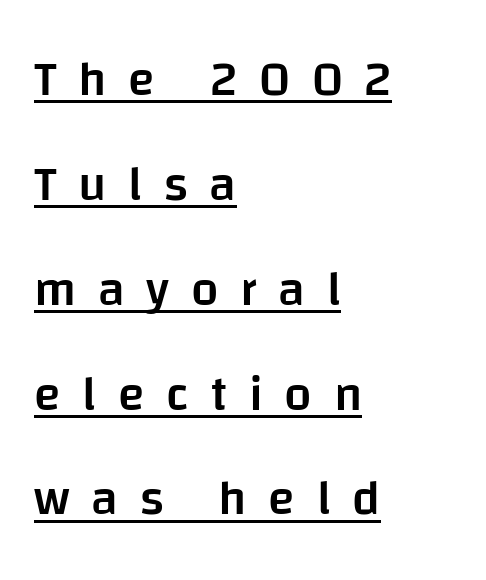
{"serif": "no", "italic": "no", "bold": "semi", "weight": "semibold", "width": "normal", "stroke_contrast": "low", "x_height": "large", "monospaced": "no", "underline": "yes", "align": "left", "line_spacing": "loose", "line_spacing_ratio": 2.14, "letter_spacing": "wide", "letter_spacing_em": 0.44, "glyph_px": 49}
